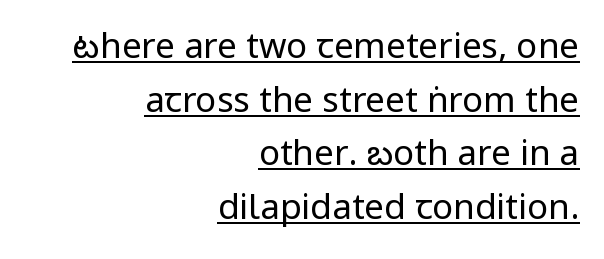
Style check: upright. Whoever set this chose a conventional vertical rhythm. The typesetter chose a ragged-left arrangement here. Classification — sans serif. Weight class: somewhere from thin through regular. A rule runs beneath these lines of type.
